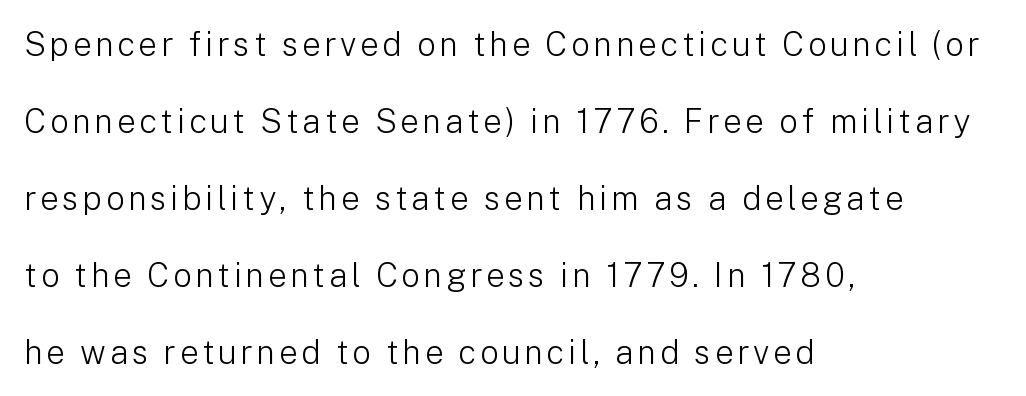
Serif or sans? Sans — the stroke terminals are bare. The weight tops out at a normal text grade. Notice how the stems are strictly vertical — no italics here. A bare baseline throughout the passage. This sample trades compactness for vertical openness between lines. The rendering anchors every line to the left-hand side.
